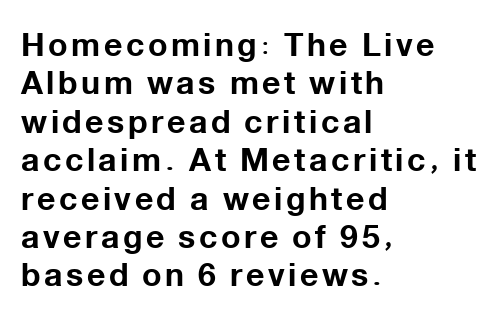
The image shows 32 px bold sans-serif type, upright; set left-aligned, line spacing 1.2x, not underlined; low stroke contrast and a medium x-height.
